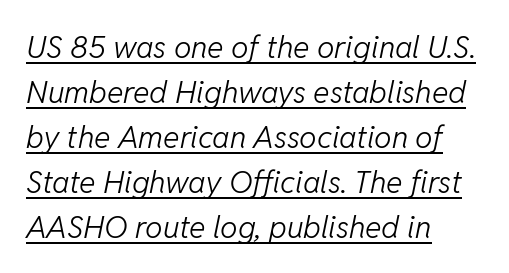
Q: Is the text bold? A: No.
Q: Is the text italic (slanted)? A: Yes, it leans right by about 11 degrees.
Q: Is the text underlined? A: Yes.
Q: How is the paragraph aligned? A: Left-aligned.
Q: Is the spacing between letters normal or unusually wide? A: Normal.
Q: Is the spacing between lines tight, normal or loose? A: Normal.
Q: Width (condensed, normal, or wide)? A: Normal.
Q: Stroke contrast? A: Low.
Q: x-height? A: Medium.
Q: Monospaced? A: No.
